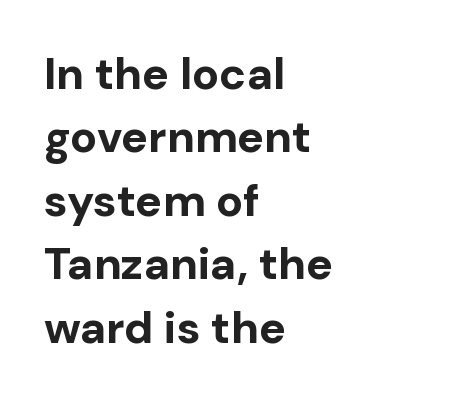
The text was rendered using a sans face with plain stroke endings. Proportional: the letters do not fall into vertical columns. Students, this is bold: see how much ink each stroke carries. Leading: standard. Honestly, there is no underline to notice here at all.
